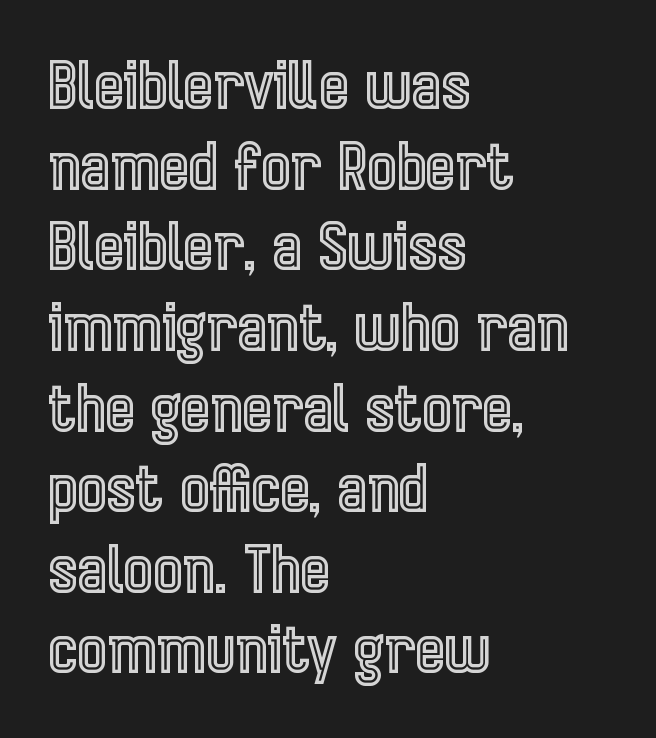
Q: Is the text italic (slanted)? A: No, it is upright.
Q: Is the text underlined? A: No.
Q: How is the paragraph aligned? A: Left-aligned.
Q: Is the spacing between letters normal or unusually wide? A: Normal.
Q: Is the spacing between lines tight, normal or loose? A: Normal.
Q: Width (condensed, normal, or wide)? A: Condensed.
Q: x-height? A: Medium.
Q: Monospaced? A: No.
